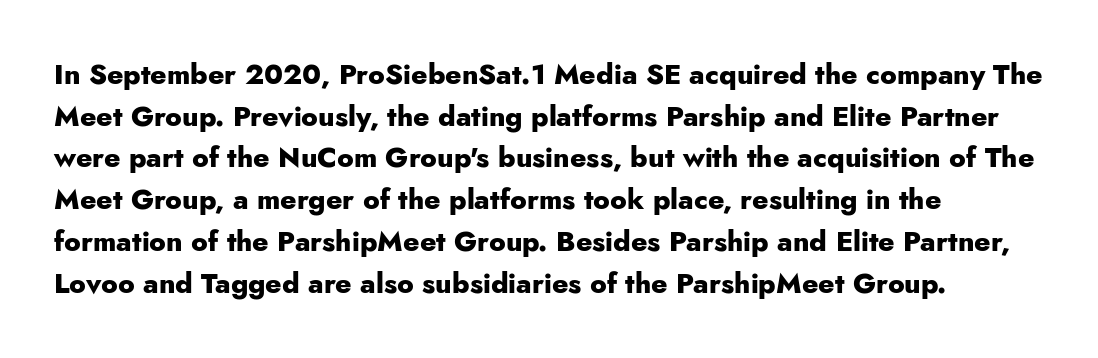
Each letter keeps its own natural width here, so spacing adapts to shape. Students, this is bold: see how much ink each stroke carries. Alignment: flush left. Serifs: no, the terminals of the letterforms are clean. Designer's note — italics off, roman on.
